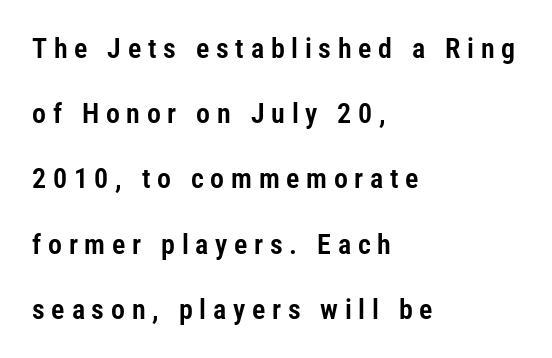
Style check: upright. Nobody drew a line under any word here. Each line starts at the same left margin while the right side varies. You could only call the tracking loose — the letters float apart. The rendering uses natural spacing where letterforms have individual widths.
